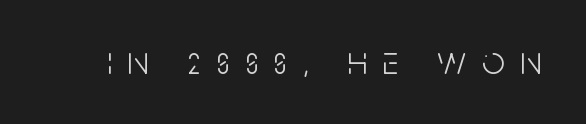
Q: Is the text bold? A: No.
Q: Is the text italic (slanted)? A: No, it is upright.
Q: Is the typeface a serif or a sans-serif typeface? A: Sans-serif.
Q: Is the text underlined? A: No.
Q: Is the spacing between letters normal or unusually wide? A: Unusually wide.
Q: Width (condensed, normal, or wide)? A: Condensed.
Q: Stroke contrast? A: Low.
Q: x-height? A: Large.
Q: Monospaced? A: No.
